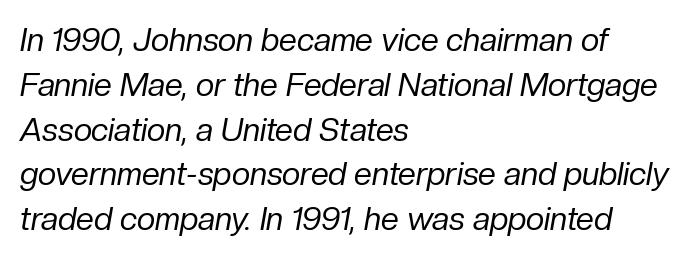
{"italic": "yes", "lean": "right", "slant_degrees": 10, "bold": "no", "weight": "regular", "width": "normal", "stroke_contrast": "low", "x_height": "medium", "monospaced": "no", "underline": "no", "align": "left", "line_spacing": "normal", "line_spacing_ratio": 1.4, "letter_spacing": "normal", "letter_spacing_em": 0.0, "glyph_px": 32}
